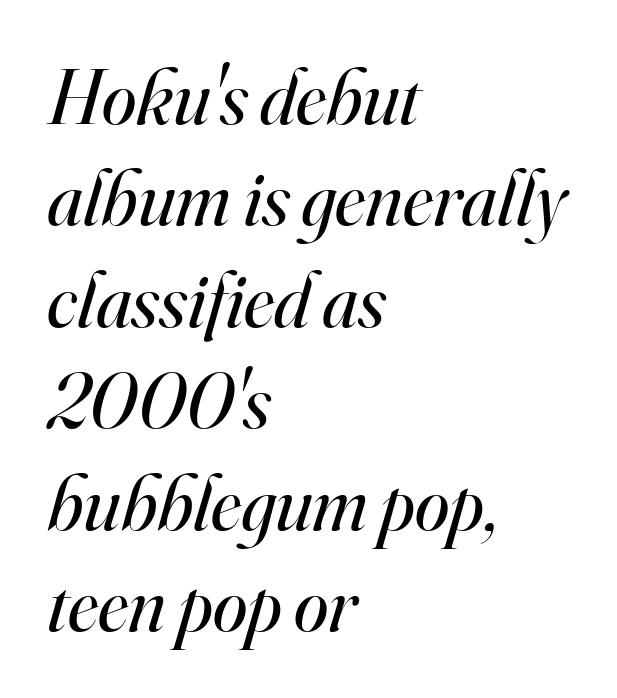
Q: Is the text bold? A: No.
Q: Is the text italic (slanted)? A: Yes, it leans right by about 16 degrees.
Q: Is the typeface a serif or a sans-serif typeface? A: Serif.
Q: Is the text underlined? A: No.
Q: How is the paragraph aligned? A: Left-aligned.
Q: Is the spacing between letters normal or unusually wide? A: Normal.
Q: Is the spacing between lines tight, normal or loose? A: Normal.
Q: Width (condensed, normal, or wide)? A: Normal.
Q: Stroke contrast? A: High.
Q: x-height? A: Small.
Q: Monospaced? A: No.
